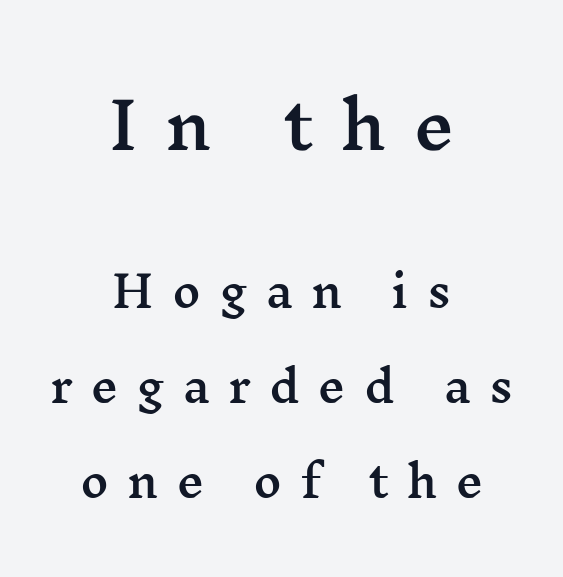
Q: Is the text italic (slanted)? A: No, it is upright.
Q: Is the typeface a serif or a sans-serif typeface? A: Serif.
Q: Is the text underlined? A: No.
Q: How is the paragraph aligned? A: Centered.
Q: Is the spacing between letters normal or unusually wide? A: Unusually wide.
Q: Is the spacing between lines tight, normal or loose? A: Loose.
Q: Which block of text is set in a larger size, the first (top) or the second (bottom)? A: The first (top) one.
Q: Width (condensed, normal, or wide)? A: Wide.
Q: Stroke contrast? A: Medium.
Q: x-height? A: Medium.
Q: Monospaced? A: No.
